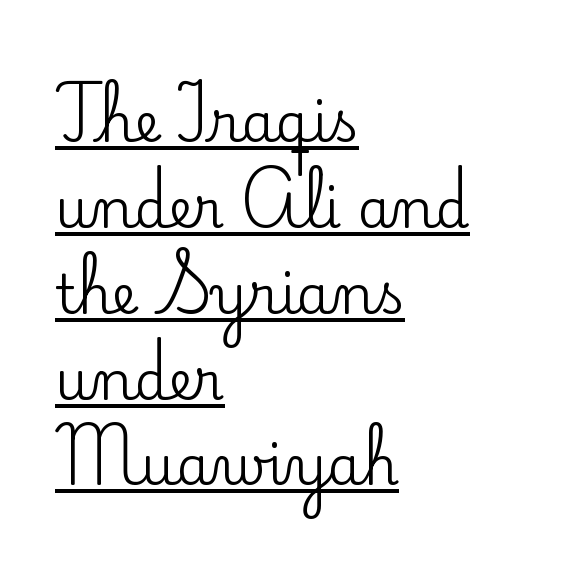
The image shows 54 px serif type, upright; set left-aligned, normal line spacing (1.59x), normal letter spacing, underlined; low stroke contrast and a small x-height.
